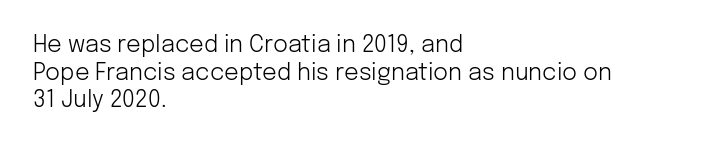
The image shows 23 px text type, upright; set left-aligned, line spacing 1.2x, normal letter spacing, not underlined.
